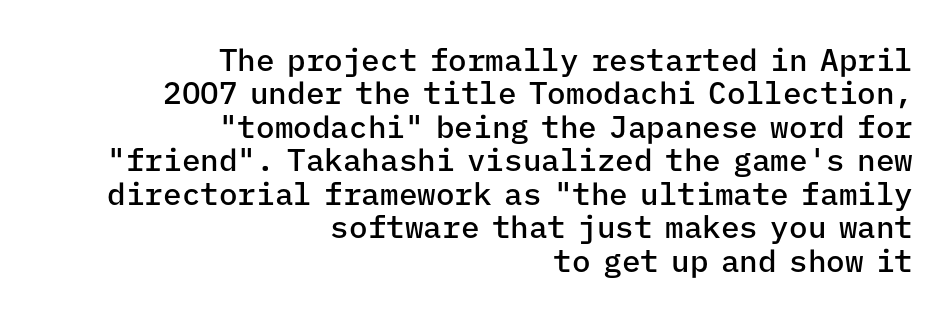
There is no visible air inserted between adjacent glyphs. Think of a typewriter: that constant character pitch is what you see here. Rule under the text: the space is simply empty. Alignment: flush right. Nothing sits at the stroke ends, so this counts as sans-serif. A bit beefed up — I'd call it semibold rather than bold.
